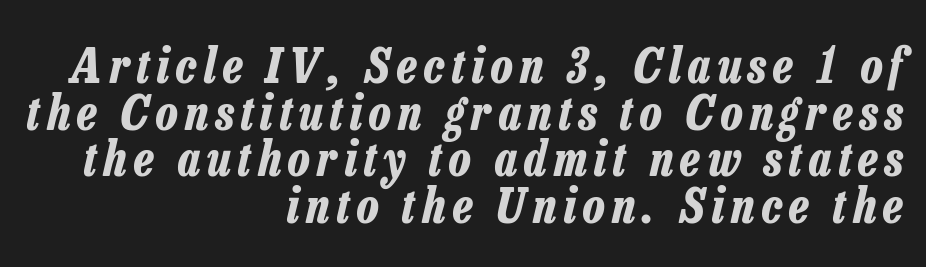
{"italic": "yes", "lean": "right", "slant_degrees": 13, "bold": "yes", "weight": "bold", "width": "condensed", "stroke_contrast": "low", "x_height": "medium", "monospaced": "no", "underline": "no", "align": "right", "line_spacing": "tight", "line_spacing_ratio": 0.97, "glyph_px": 48}
